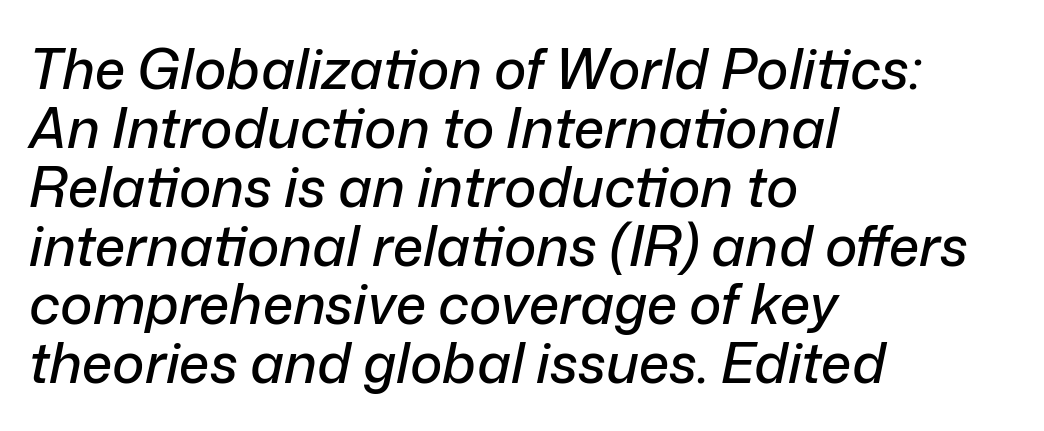
Q: Is the text italic (slanted)? A: Yes, it leans right by about 12 degrees.
Q: Is the text underlined? A: No.
Q: How is the paragraph aligned? A: Left-aligned.
Q: Is the spacing between letters normal or unusually wide? A: Normal.
Q: Is the spacing between lines tight, normal or loose? A: Tight.
Q: Width (condensed, normal, or wide)? A: Normal.
Q: Stroke contrast? A: Low.
Q: x-height? A: Medium.
Q: Monospaced? A: No.
